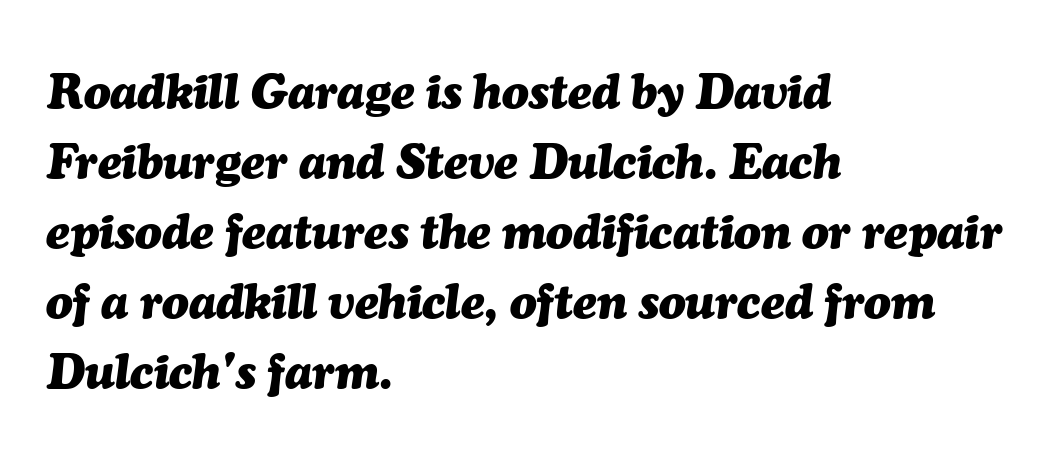
The letterforms sit shoulder to shoulder at normal distance. The glyphs are unaccompanied by any horizontal stroke below them. Where is the straight margin? On the left. Emphasis by weight is at full strength: bold. Baseline-to-baseline distance is the conventional proportion of letter height.
